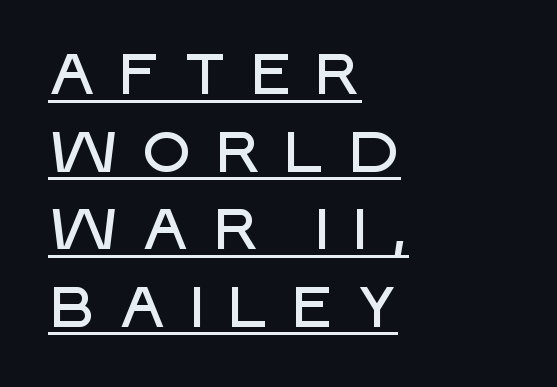
Spacing verdict: proportional, widths tailored to each character. A typesetter would call this heavily tracked-out type. The rendered words wear a rule along their underside. The rendering uses a moderate line-height, typical for paragraphs. The letters stand straight up with perfectly vertical stems.
